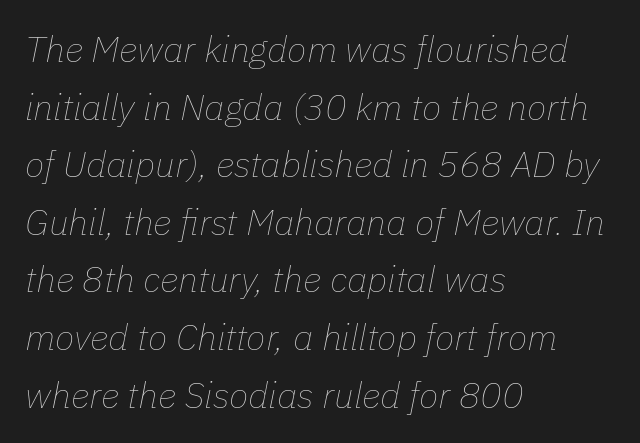
The line-height multiplier appears to be the usual default. Every row of glyphs begins at an identical x-position on the left. The face looks like a standard text weight, possibly lighter. Only glyphs here, with clear space below each row. Caption: standard tracking, unaltered.
